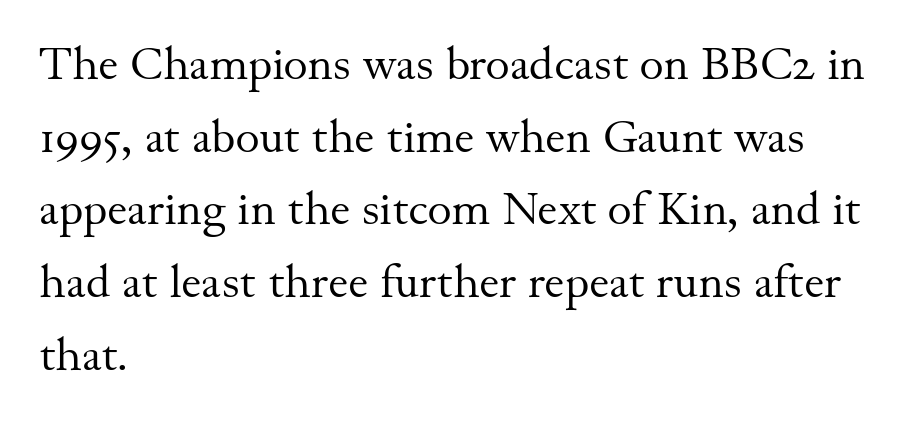
A classic flush-left, rag-right setting is used for this passage. When letters stand straight like this, we call the style roman or upright. Do the characters align in a grid? No, the font is proportional. Interline gaps are of average width in this sample.
